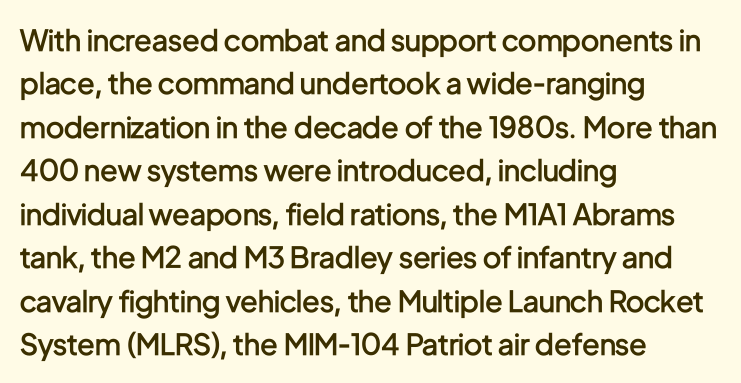
Q: Is the text bold? A: Semi-bold.
Q: Is the text italic (slanted)? A: No, it is upright.
Q: Is the typeface a serif or a sans-serif typeface? A: Sans-serif.
Q: Is the text underlined? A: No.
Q: How is the paragraph aligned? A: Left-aligned.
Q: Is the spacing between letters normal or unusually wide? A: Normal.
Q: Is the spacing between lines tight, normal or loose? A: Normal.
Q: Width (condensed, normal, or wide)? A: Condensed.
Q: Stroke contrast? A: Low.
Q: x-height? A: Medium.
Q: Monospaced? A: No.
